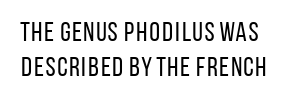
Q: Is the text bold? A: No.
Q: Is the text italic (slanted)? A: No, it is upright.
Q: Is the text underlined? A: No.
Q: Is the spacing between letters normal or unusually wide? A: Normal.
Q: Is the spacing between lines tight, normal or loose? A: Normal.
